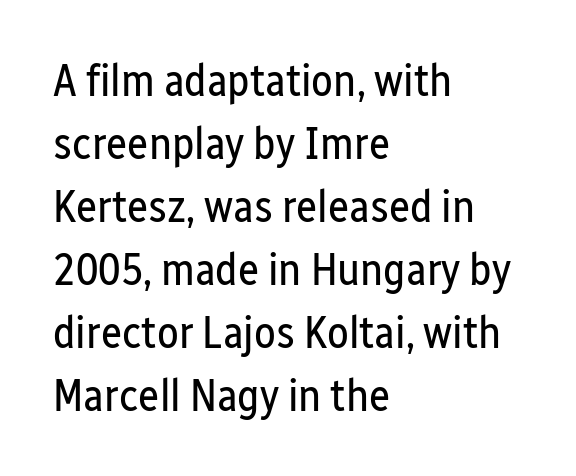
The image shows 45 px regular-weight, condensed sans-serif type, upright; set left-aligned, normal line spacing (1.4x), normal letter spacing, not underlined; low stroke contrast and a medium x-height.
